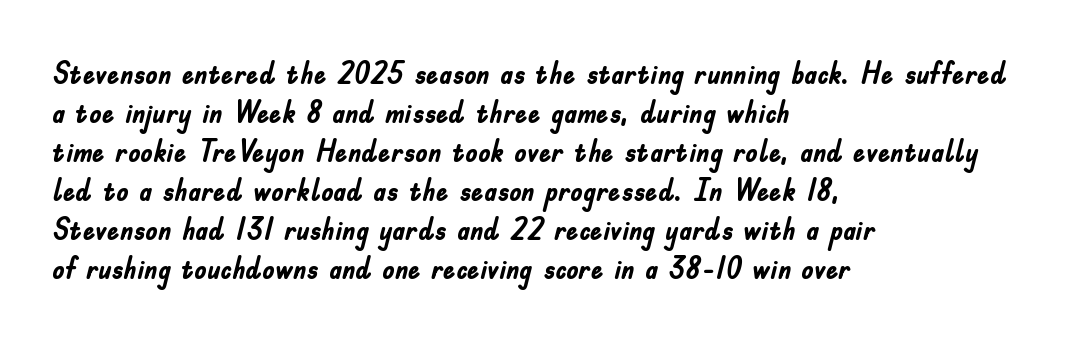
{"serif": "no", "bold": "yes", "weight": "semibold", "width": "condensed", "stroke_contrast": "low", "x_height": "small", "monospaced": "no", "underline": "no", "align": "left", "line_spacing": "normal", "line_spacing_ratio": 1.26, "letter_spacing": "normal", "letter_spacing_em": 0.0, "glyph_px": 31}
